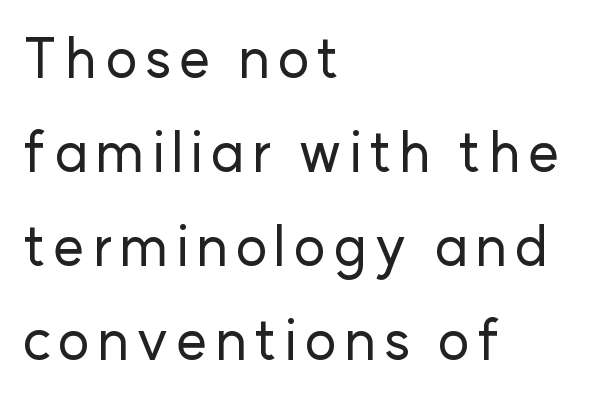
The image shows 55 px sans-serif type, upright; set left-aligned, line spacing 1.71x, not underlined; low stroke contrast and a medium x-height.
